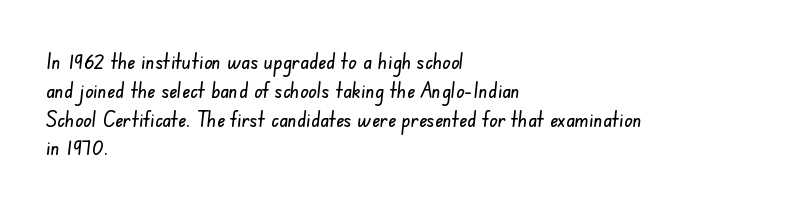
Honestly, the row spacing looks completely unremarkable. Anything drawn beneath the words? Only blank space. A student would call this left alignment; a typographer would say flush left, rag right. Default kerning and tracking; the words read as compact shapes.
